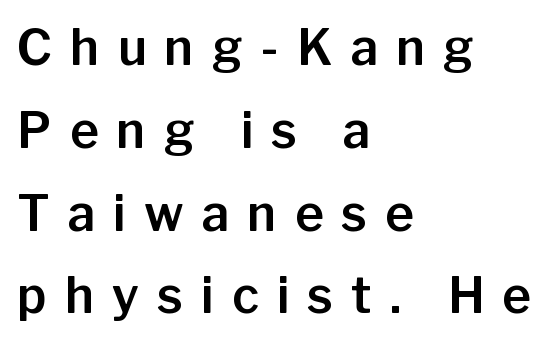
{"serif": "no", "italic": "no", "width": "normal", "stroke_contrast": "low", "x_height": "medium", "monospaced": "no", "underline": "no", "align": "left", "line_spacing": "normal", "line_spacing_ratio": 1.69, "letter_spacing": "wide", "letter_spacing_em": 0.37, "glyph_px": 49}
